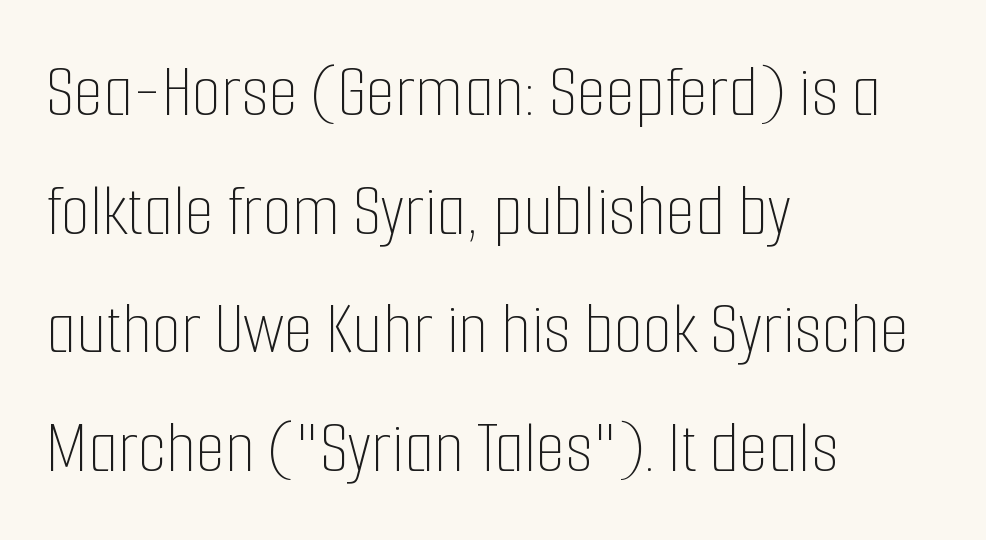
Q: Is the text bold? A: No.
Q: Is the text italic (slanted)? A: No, it is upright.
Q: Is the text underlined? A: No.
Q: How is the paragraph aligned? A: Left-aligned.
Q: Is the spacing between letters normal or unusually wide? A: Normal.
Q: Is the spacing between lines tight, normal or loose? A: Normal.
Q: Width (condensed, normal, or wide)? A: Condensed.
Q: Stroke contrast? A: Low.
Q: x-height? A: Medium.
Q: Monospaced? A: No.
